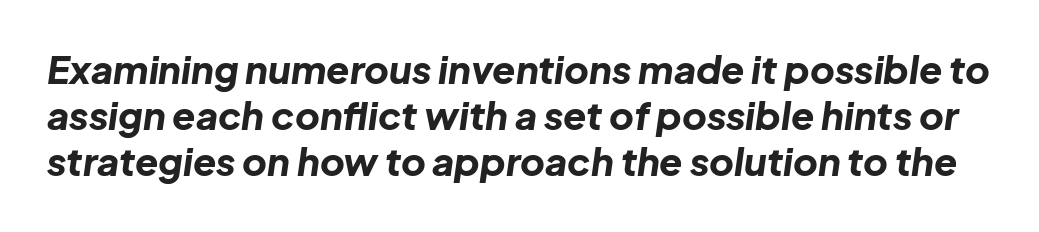
{"italic": "yes", "lean": "right", "slant_degrees": 8, "bold": "yes", "weight": "bold", "width": "normal", "stroke_contrast": "low", "x_height": "medium", "monospaced": "no", "underline": "no", "line_spacing_ratio": 1.21, "letter_spacing": "normal", "letter_spacing_em": 0.0, "glyph_px": 38}
